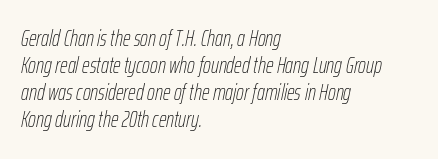
Q: Is the text bold? A: No.
Q: Is the text italic (slanted)? A: Yes, it leans right by about 12 degrees.
Q: Is the text underlined? A: No.
Q: How is the paragraph aligned? A: Left-aligned.
Q: Is the spacing between letters normal or unusually wide? A: Normal.
